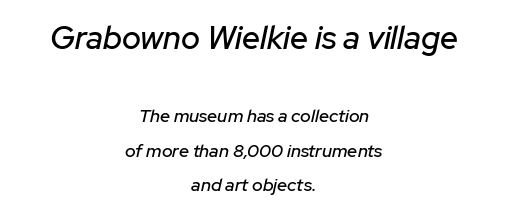
Q: Is the text italic (slanted)? A: Yes, it leans right by about 12 degrees.
Q: Is the text underlined? A: No.
Q: How is the paragraph aligned? A: Centered.
Q: Is the spacing between letters normal or unusually wide? A: Normal.
Q: Is the spacing between lines tight, normal or loose? A: Loose.
Q: Which block of text is set in a larger size, the first (top) or the second (bottom)? A: The first (top) one.
Q: Width (condensed, normal, or wide)? A: Normal.
Q: Stroke contrast? A: Low.
Q: x-height? A: Medium.
Q: Monospaced? A: No.
